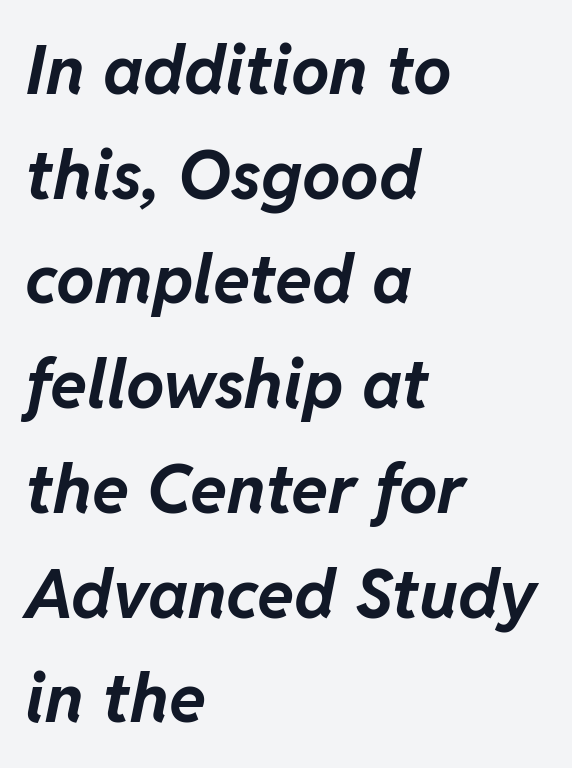
{"italic": "yes", "lean": "right", "slant_degrees": 11, "bold": "yes", "weight": "bold", "width": "normal", "stroke_contrast": "low", "x_height": "medium", "monospaced": "no", "underline": "no", "align": "left", "line_spacing": "normal", "line_spacing_ratio": 1.54, "letter_spacing": "normal", "letter_spacing_em": 0.0, "glyph_px": 68}
